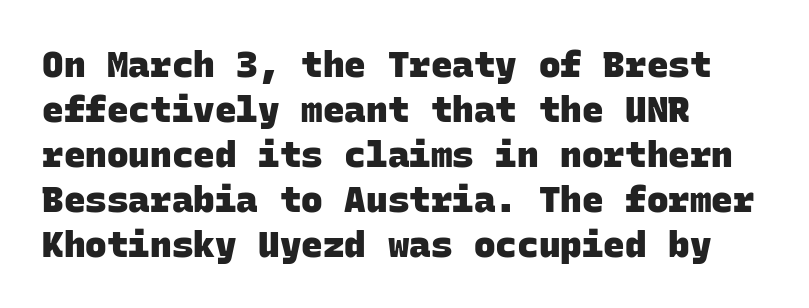
{"serif": "no", "bold": "yes", "weight": "heavy", "width": "normal", "stroke_contrast": "low", "x_height": "large", "monospaced": "yes", "underline": "no", "align": "left", "line_spacing": "normal", "line_spacing_ratio": 1.25, "letter_spacing": "normal", "letter_spacing_em": 0.0, "glyph_px": 36}
